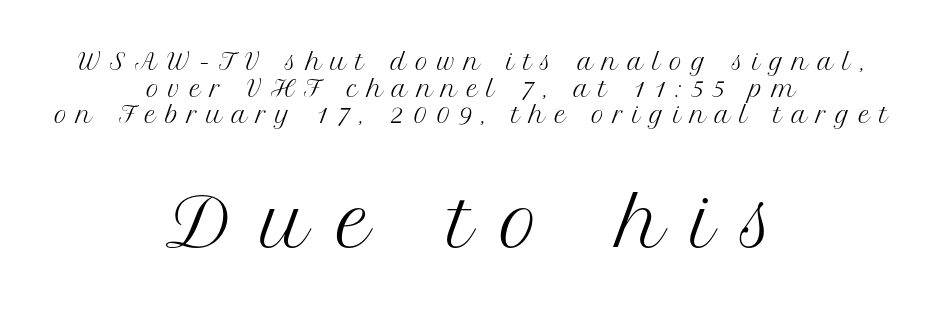
Character size in the trailing block exceeds that of the leading block. The passage shown has open, widely tracked lettering throughout. Quick note: underline off. The font family rendered here belongs to the serif group.
